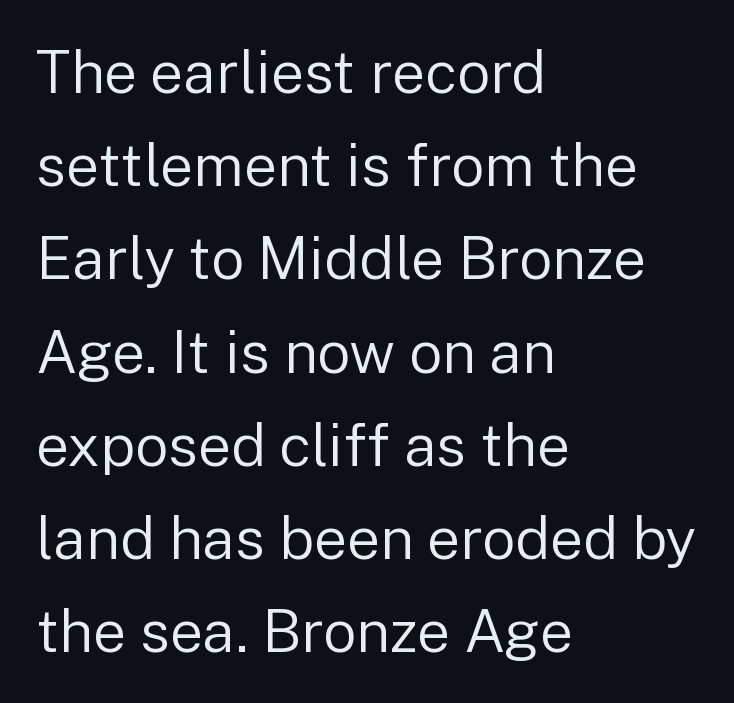
Anything drawn beneath the words? Only blank space. Default kerning and tracking; the words read as compact shapes. The glyphs in this specimen are sans serif. The designer left line spacing at the default. Stems here are at most as thick as an everyday book face. The typography opts for an upright posture over an oblique one.
